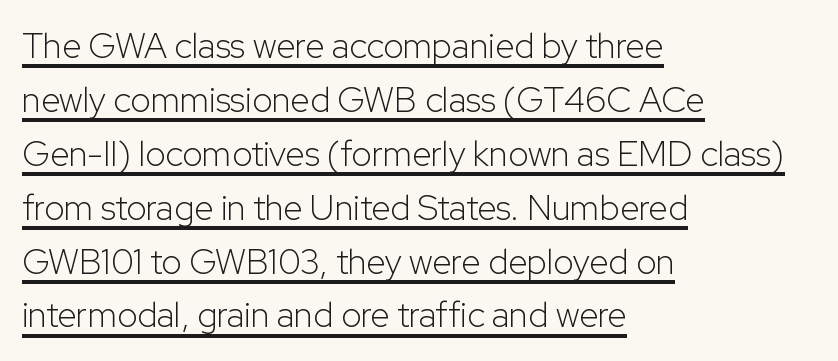
The image shows 35 px light sans-serif type, upright; set left-aligned, normal line spacing (1.54x), normal letter spacing, underlined; low stroke contrast and a medium x-height.
